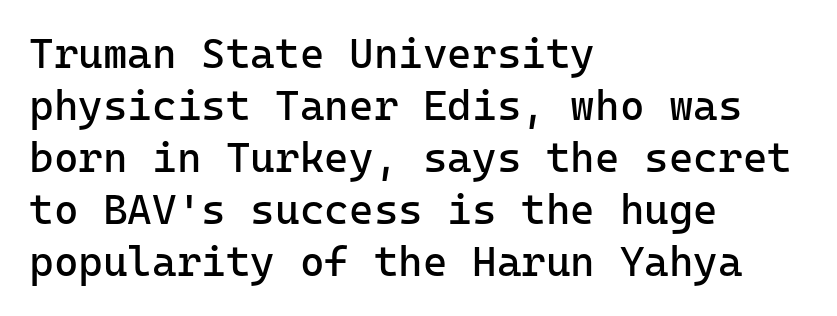
Q: Is the text bold? A: No.
Q: Is the text italic (slanted)? A: No, it is upright.
Q: Is the typeface a serif or a sans-serif typeface? A: Sans-serif.
Q: Is the text underlined? A: No.
Q: How is the paragraph aligned? A: Left-aligned.
Q: Is the spacing between letters normal or unusually wide? A: Normal.
Q: Width (condensed, normal, or wide)? A: Normal.
Q: Stroke contrast? A: Low.
Q: x-height? A: Medium.
Q: Monospaced? A: Yes.
